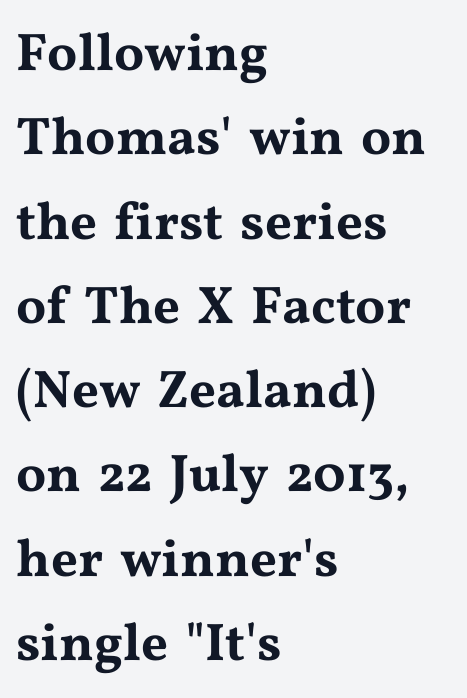
Q: Is the text italic (slanted)? A: No, it is upright.
Q: Is the typeface a serif or a sans-serif typeface? A: Serif.
Q: Is the text underlined? A: No.
Q: How is the paragraph aligned? A: Left-aligned.
Q: Is the spacing between letters normal or unusually wide? A: Normal.
Q: Is the spacing between lines tight, normal or loose? A: Normal.
Q: Width (condensed, normal, or wide)? A: Wide.
Q: Stroke contrast? A: Medium.
Q: x-height? A: Medium.
Q: Monospaced? A: No.
